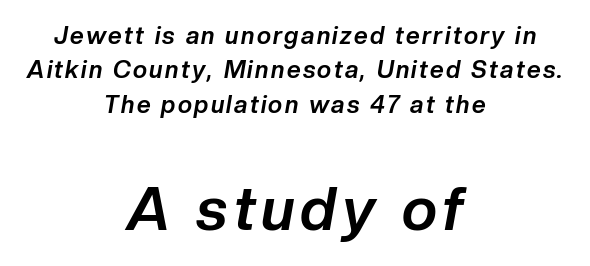
A student would call this center alignment; a typographer would say set centered. Note the varied advance widths — an 'i' is clearly narrower than an 'm'. The passage shown is not underscored anywhere. The characters look thick and weighty, a clear bold. Quick note: italic.
